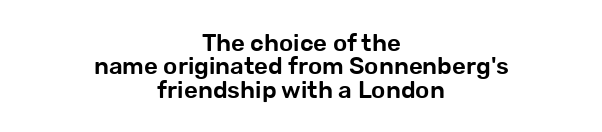
{"italic": "no", "underline": "no", "align": "center", "line_spacing": "tight", "line_spacing_ratio": 0.97, "letter_spacing": "normal", "letter_spacing_em": 0.0, "glyph_px": 24}
